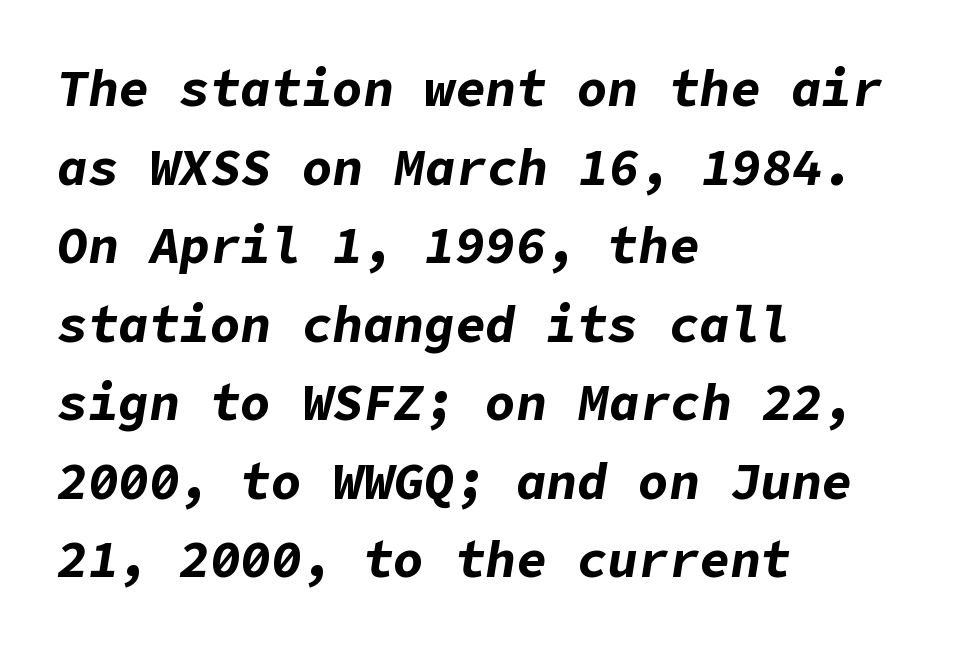
The image shows 51 px bold type, italic (leaning right); set left-aligned, normal line spacing (1.54x), normal letter spacing, not underlined; low stroke contrast and a medium x-height.
